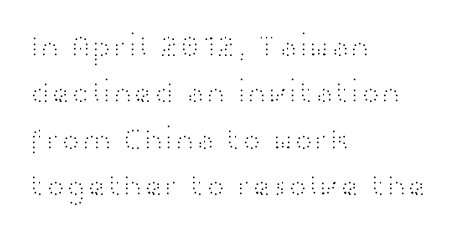
{"serif": "no", "italic": "no", "bold": "no", "weight": "light", "width": "wide", "stroke_contrast": "high", "x_height": "medium", "monospaced": "no", "underline": "no", "align": "left", "line_spacing": "normal", "line_spacing_ratio": 1.5, "letter_spacing": "normal", "letter_spacing_em": 0.0, "glyph_px": 31}
